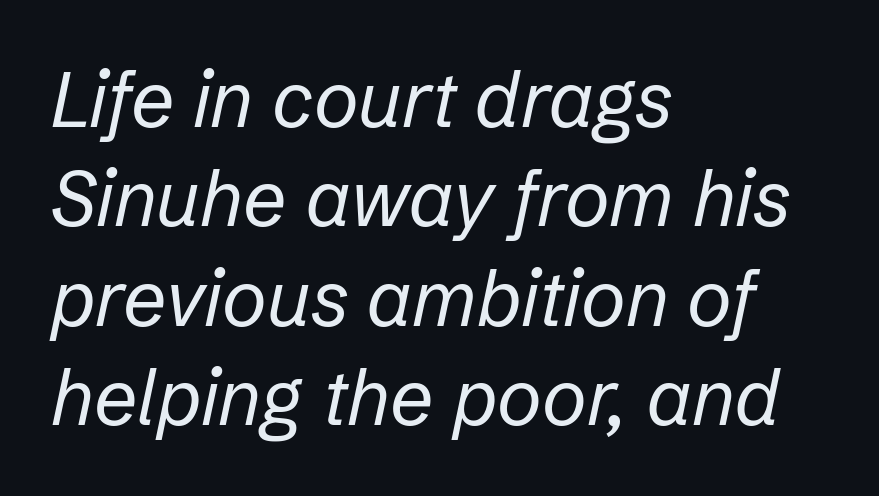
The image shows 77 px regular-weight type, italic (leaning right); set left-aligned, normal line spacing (1.29x), normal letter spacing, not underlined; low stroke contrast and a medium x-height.
